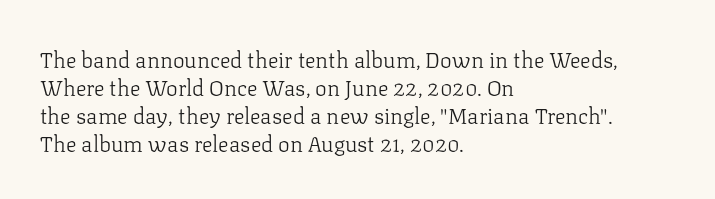
Q: Is the text bold? A: No.
Q: Is the text italic (slanted)? A: No, it is upright.
Q: Is the text underlined? A: No.
Q: How is the paragraph aligned? A: Left-aligned.
Q: Is the spacing between letters normal or unusually wide? A: Normal.
Q: Is the spacing between lines tight, normal or loose? A: Normal.
